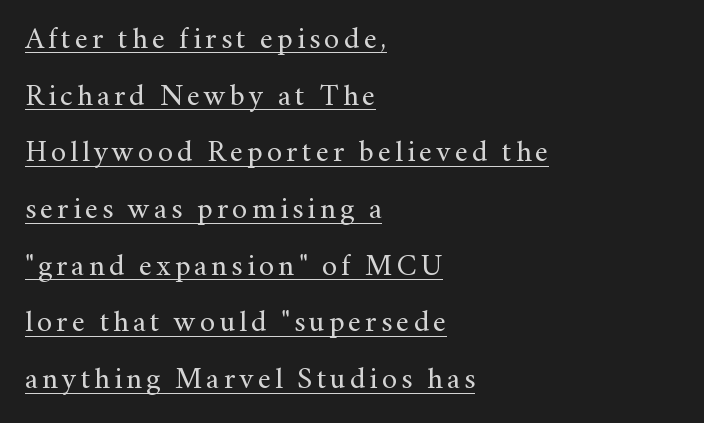
The image shows 30 px regular-weight serif type, upright; set left-aligned, line spacing 1.89x, underlined; medium stroke contrast and a small x-height.
